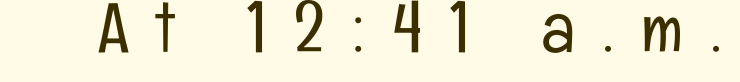
Someone cranked the tracking dial way up on this one. Characters remain perfectly vertical along every line. Is this a fixed-width face? No — the glyphs have proportional, varying widths. Nope, no serifs anywhere on these letters. The weight would be labelled regular, book, light, or lighter still.
